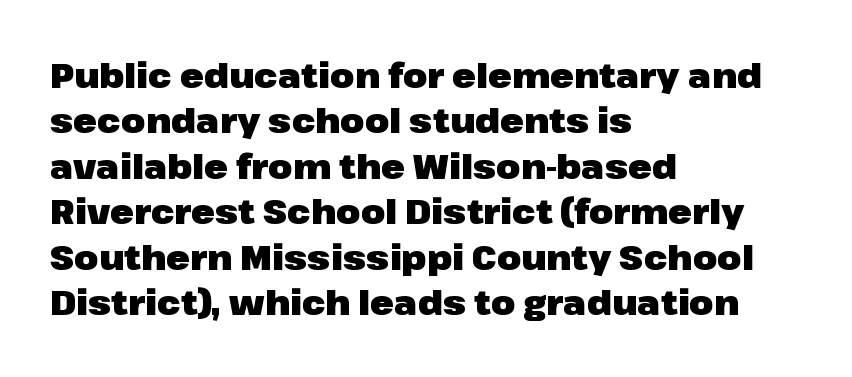
The image shows 35 px heavy sans-serif type, upright; set left-aligned, normal line spacing (1.3x), normal letter spacing, not underlined; low stroke contrast and a medium x-height.
